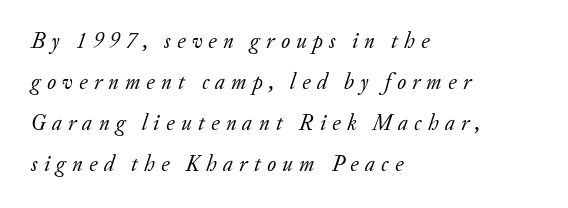
The image shows 22 px text type, italic (leaning right); set left-aligned, line spacing 1.86x, unusually wide letter spacing (+0.28 em), not underlined.
